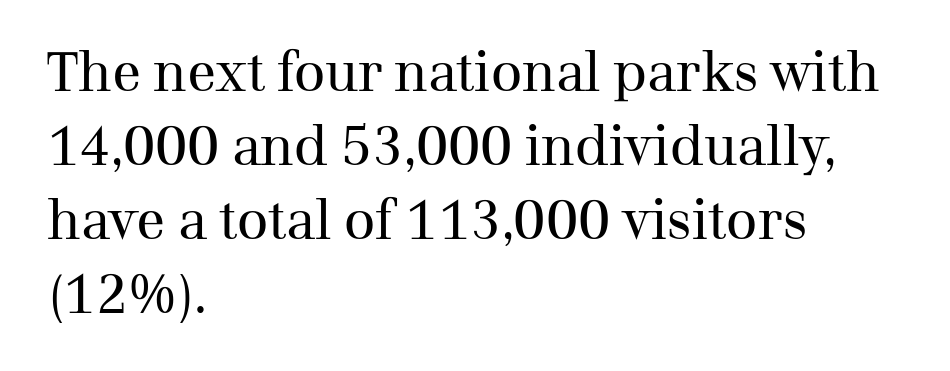
Q: Is the text bold? A: No.
Q: Is the text italic (slanted)? A: No, it is upright.
Q: Is the typeface a serif or a sans-serif typeface? A: Serif.
Q: Is the text underlined? A: No.
Q: How is the paragraph aligned? A: Left-aligned.
Q: Is the spacing between letters normal or unusually wide? A: Normal.
Q: Is the spacing between lines tight, normal or loose? A: Normal.
Q: Width (condensed, normal, or wide)? A: Normal.
Q: Stroke contrast? A: Medium.
Q: x-height? A: Medium.
Q: Monospaced? A: No.
